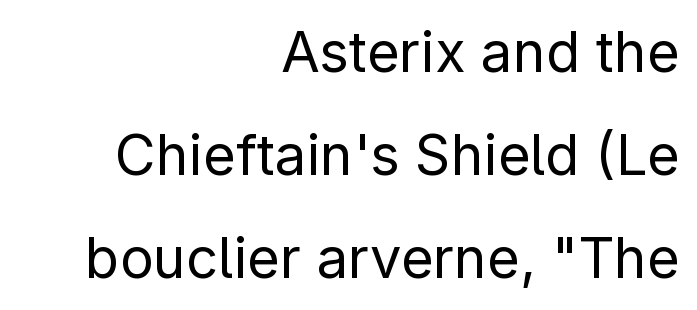
Stem width sits at or under what a default text font uses. The lettering stays uniformly vertical, giving the passage a roman look. Between one letter and the next there's only the usual sliver of space. The lines in this sample share a right terminus and differ only in where they begin. Stroke terminals: plain, sans-serif.
